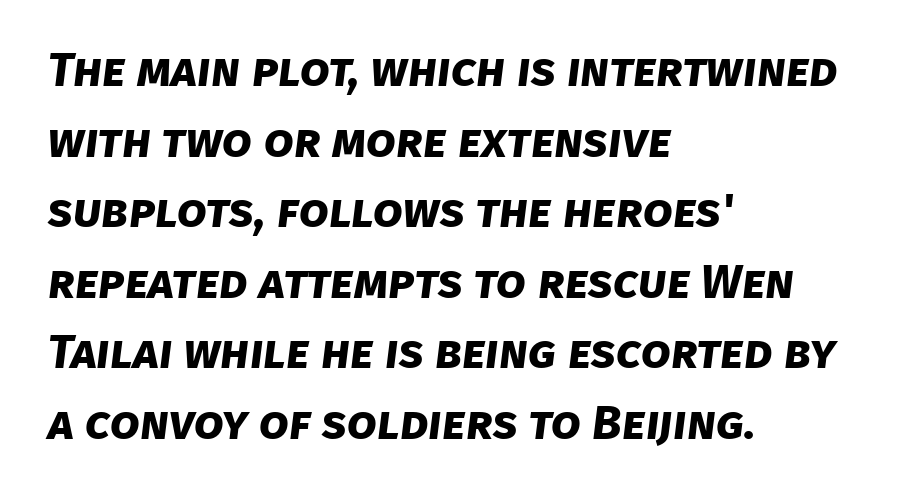
Q: Is the text bold? A: Yes.
Q: Is the typeface a serif or a sans-serif typeface? A: Sans-serif.
Q: Is the text underlined? A: No.
Q: How is the paragraph aligned? A: Left-aligned.
Q: Is the spacing between letters normal or unusually wide? A: Normal.
Q: Is the spacing between lines tight, normal or loose? A: Normal.
Q: Width (condensed, normal, or wide)? A: Normal.
Q: Stroke contrast? A: Low.
Q: x-height? A: Large.
Q: Monospaced? A: No.
